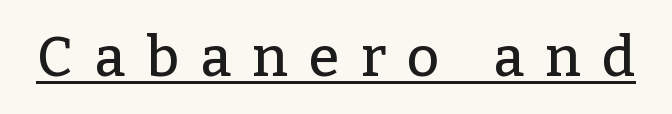
The image shows 56 px serif type, upright; set unusually wide letter spacing (+0.38 em), underlined; low stroke contrast and a medium x-height.
